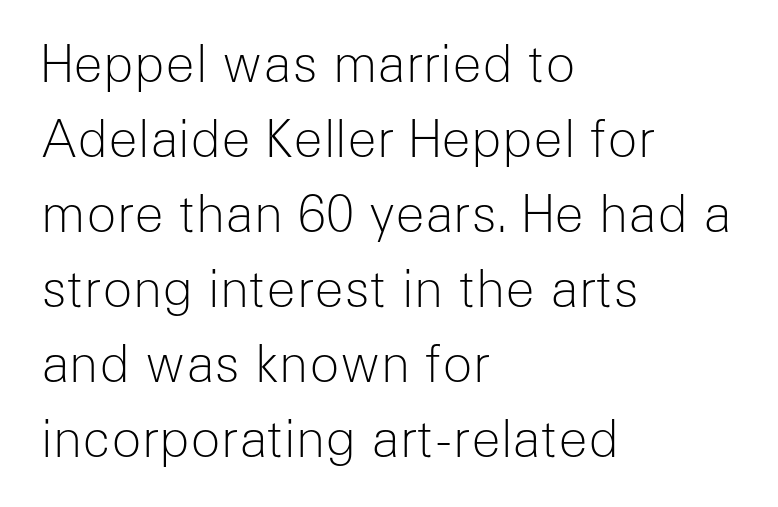
Words float on clear page, feet unadorned. One glance says typical: line gaps are just what's usual. The typography opts for an upright posture over an oblique one. These lines keep a tight, regular rhythm from letter to letter. Weight: regular or lighter. Unlike a traditional serif, this face leaves its strokes unadorned.
